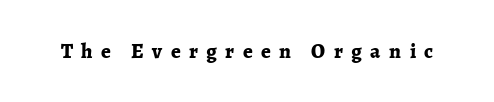
Q: Is the text bold? A: Yes.
Q: Is the text italic (slanted)? A: No, it is upright.
Q: Is the text underlined? A: No.
Q: Is the spacing between letters normal or unusually wide? A: Unusually wide.
